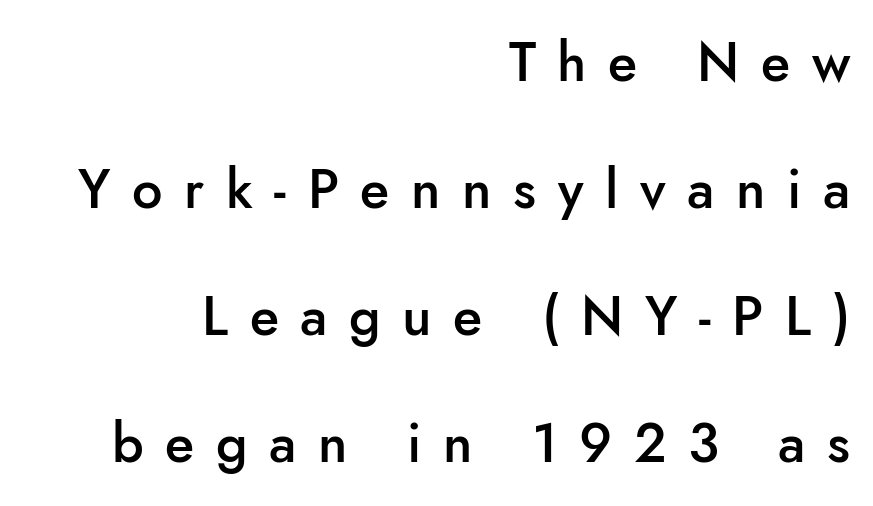
Characters follow at a spacing far wider than the type designer built in. The axis of the letterforms is exactly vertical. Check the space under the baseline: it is left empty. How heavy is the stroke? Medium-heavy — a semibold, shy of bold. The face used here is proportionally spaced, like ordinary book or web type.
